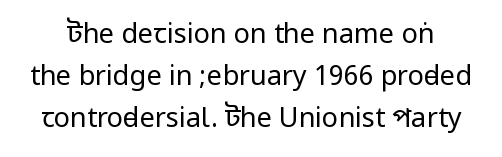
The image shows 27 px text type, upright; set normal line spacing (1.55x), normal letter spacing, not underlined.
